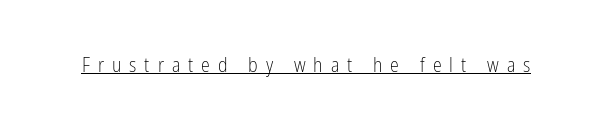
The image shows 20 px text type, upright; set unusually wide letter spacing (+0.4 em), underlined.
